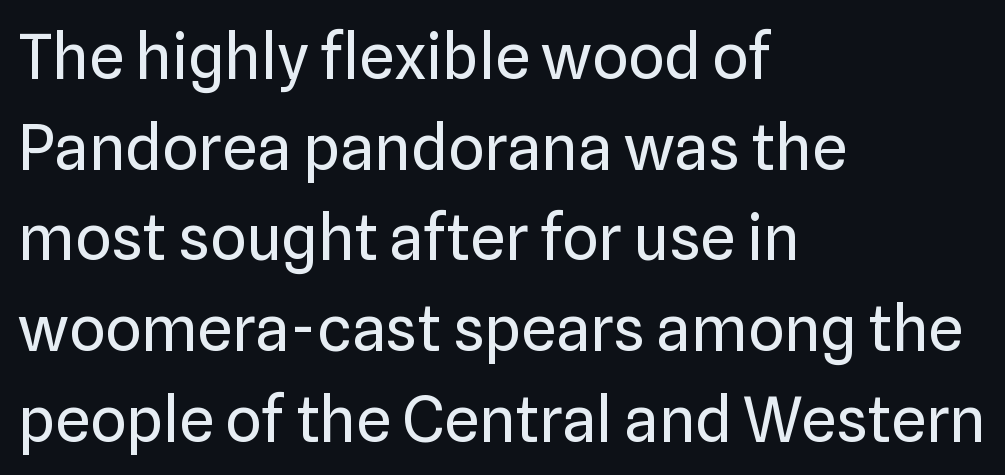
{"serif": "no", "italic": "no", "bold": "no", "weight": "regular", "width": "normal", "stroke_contrast": "low", "x_height": "medium", "monospaced": "no", "underline": "no", "align": "left", "line_spacing": "normal", "line_spacing_ratio": 1.44, "letter_spacing": "normal", "letter_spacing_em": 0.0, "glyph_px": 63}
